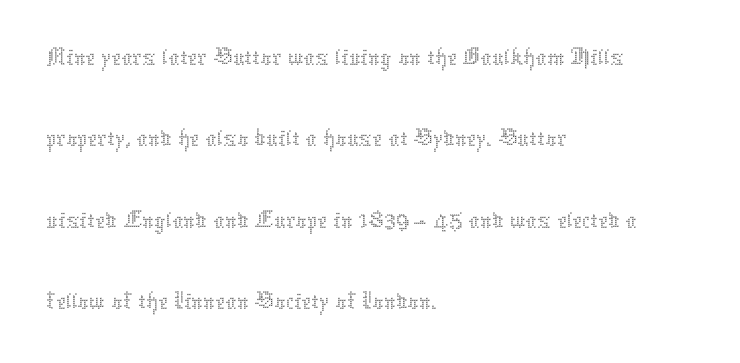
The image shows 55 px thin type, upright; set left-aligned, normal line spacing (1.48x), normal letter spacing, not underlined; medium stroke contrast and a medium x-height.
